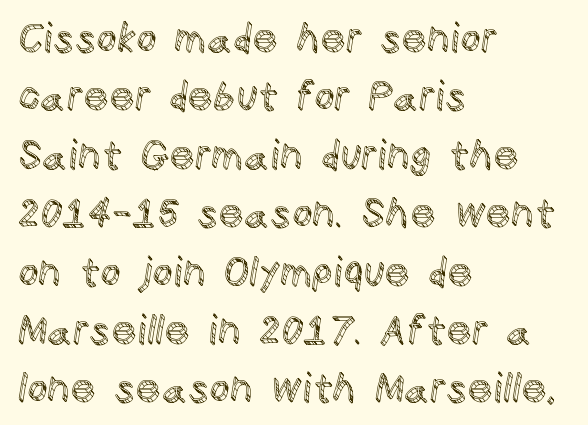
These lines are rendered in a variable-pitch font. One-word summary of the alignment: left. The block of text has a typical density, with ordinary space between rows. Observe the ordinary spacing: letters are neighbours, not strangers. The specimen omits any rule beneath the text block's lines.
